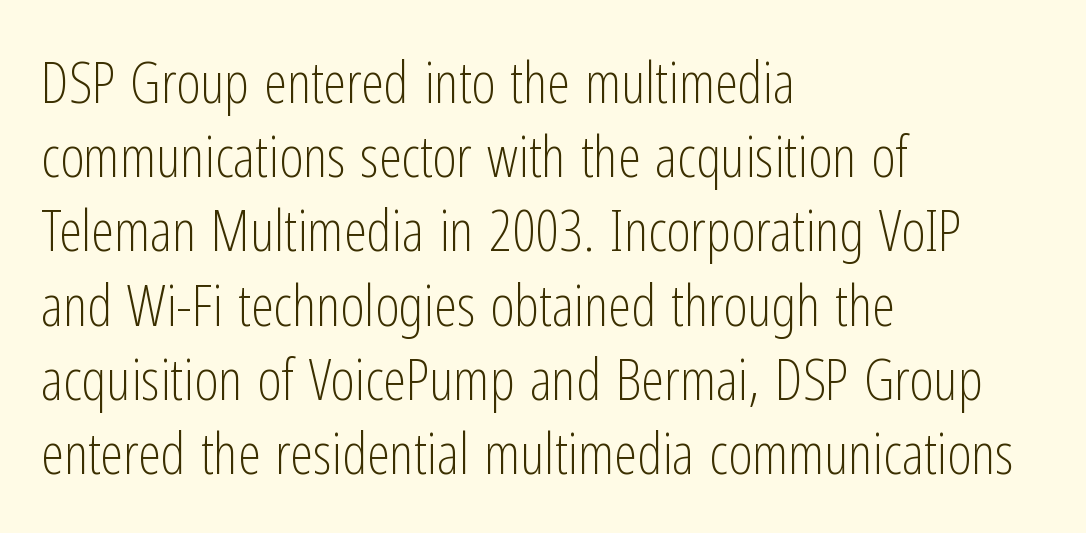
The image shows 58 px light, condensed sans-serif type, upright; set left-aligned, normal line spacing (1.28x), normal letter spacing, not underlined; low stroke contrast and a medium x-height.
